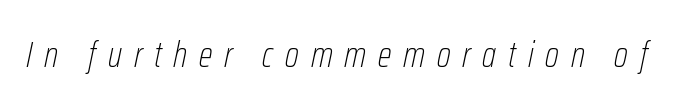
{"italic": "yes", "lean": "right", "slant_degrees": 12, "bold": "no", "weight": "thin", "width": "condensed", "stroke_contrast": "low", "x_height": "medium", "monospaced": "no", "underline": "no", "letter_spacing": "wide", "letter_spacing_em": 0.33, "glyph_px": 36}
